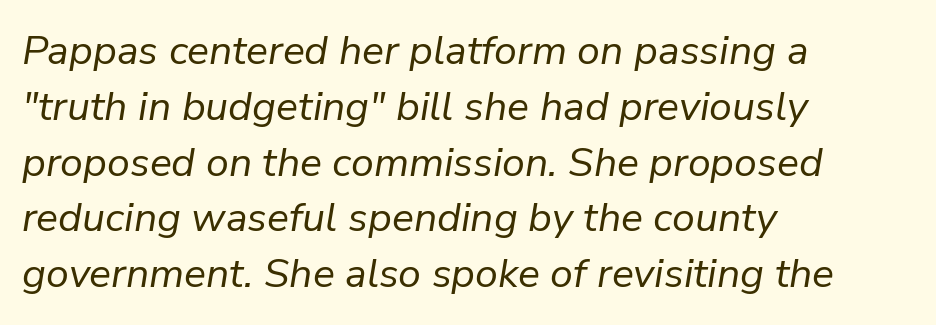
The image shows 41 px regular-weight type, italic (leaning right); set left-aligned, normal line spacing (1.36x), normal letter spacing, not underlined; low stroke contrast and a medium x-height.
